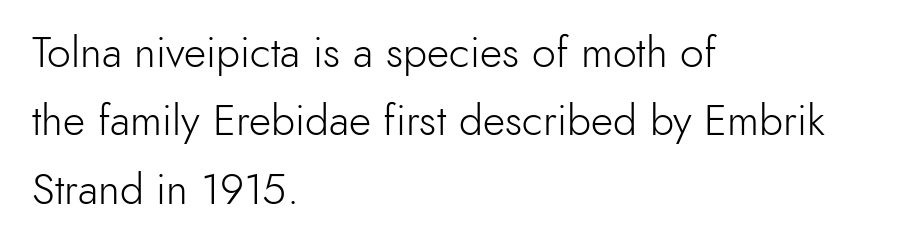
A bare baseline throughout the passage. Words appear dense and cohesive because spacing is normal. A classic flush-left, rag-right setting is used for this passage. A normal amount of white space separates one row of letters from the next.
